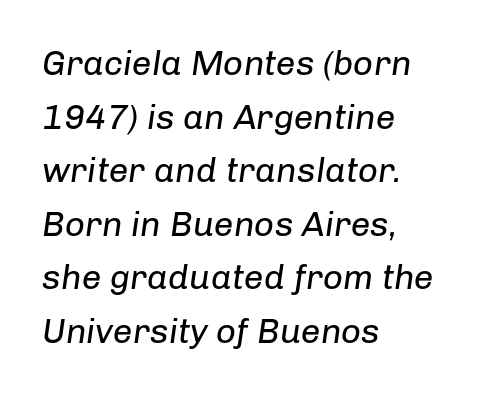
The image shows 35 px regular-weight type, italic (leaning right); set left-aligned, normal line spacing (1.53x), normal letter spacing, not underlined; low stroke contrast and a medium x-height.
